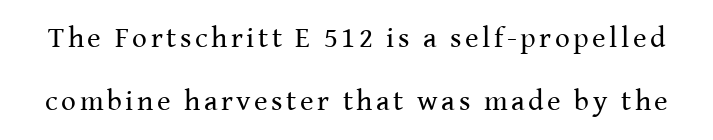
{"serif": "yes", "italic": "no", "bold": "no", "weight": "regular", "width": "normal", "stroke_contrast": "medium", "x_height": "medium", "monospaced": "no", "underline": "no", "line_spacing": "loose", "line_spacing_ratio": 2.17, "glyph_px": 29}
